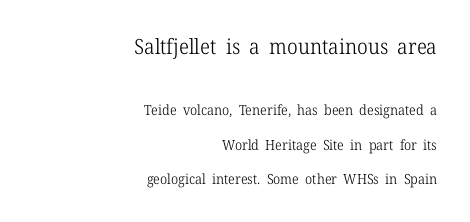
{"italic": "no", "bold": "no", "underline": "no", "align": "right", "line_spacing": "loose", "line_spacing_ratio": 2.45, "letter_spacing": "normal", "letter_spacing_em": 0.0, "larger_block": "first", "size_ratio": 1.5, "glyph_px": 21}
